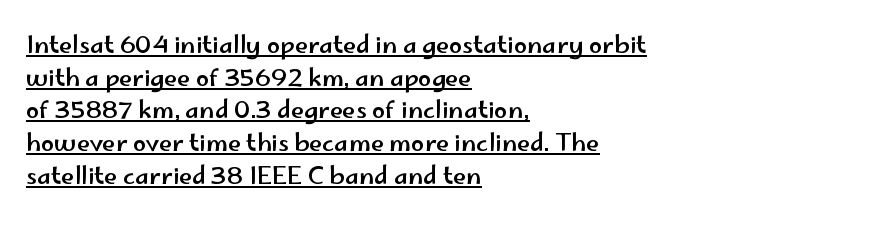
Q: Is the text italic (slanted)? A: No, it is upright.
Q: Is the text underlined? A: Yes.
Q: How is the paragraph aligned? A: Left-aligned.
Q: Is the spacing between letters normal or unusually wide? A: Normal.
Q: Is the spacing between lines tight, normal or loose? A: Normal.
